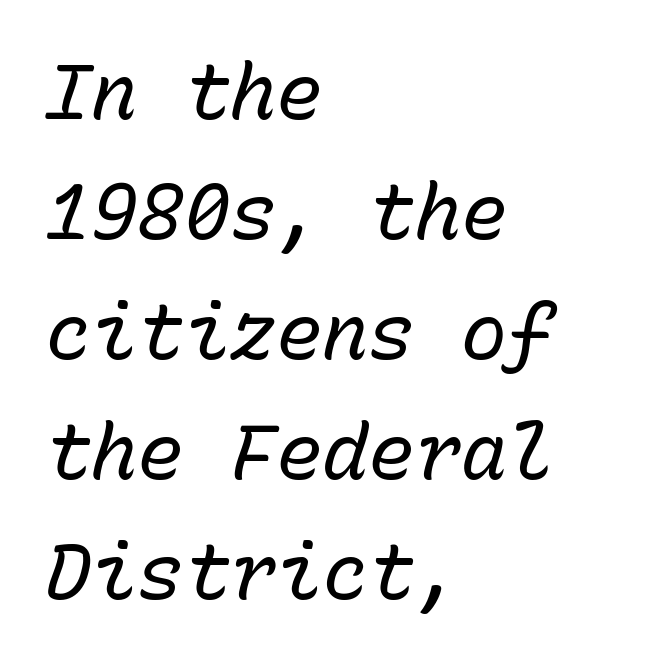
{"italic": "yes", "lean": "right", "slant_degrees": 15, "bold": "no", "weight": "regular", "width": "normal", "stroke_contrast": "low", "x_height": "medium", "monospaced": "yes", "underline": "no", "align": "left", "line_spacing": "normal", "line_spacing_ratio": 1.56, "letter_spacing": "normal", "letter_spacing_em": 0.0, "glyph_px": 77}
